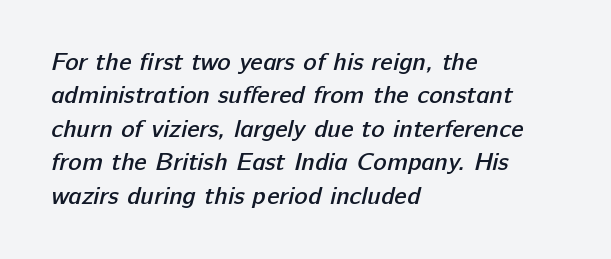
Q: Is the text bold? A: Semi-bold.
Q: Is the text underlined? A: No.
Q: How is the paragraph aligned? A: Left-aligned.
Q: Is the spacing between letters normal or unusually wide? A: Normal.
Q: Is the spacing between lines tight, normal or loose? A: Normal.
